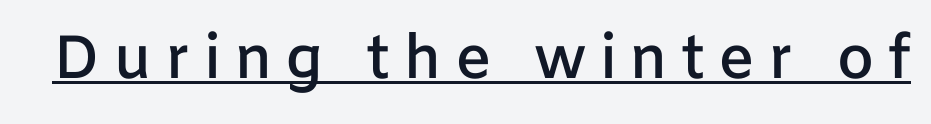
Q: Is the text bold? A: Semi-bold.
Q: Is the text italic (slanted)? A: No, it is upright.
Q: Is the typeface a serif or a sans-serif typeface? A: Sans-serif.
Q: Is the text underlined? A: Yes.
Q: Is the spacing between letters normal or unusually wide? A: Unusually wide.
Q: Width (condensed, normal, or wide)? A: Normal.
Q: Stroke contrast? A: Low.
Q: x-height? A: Medium.
Q: Monospaced? A: No.
